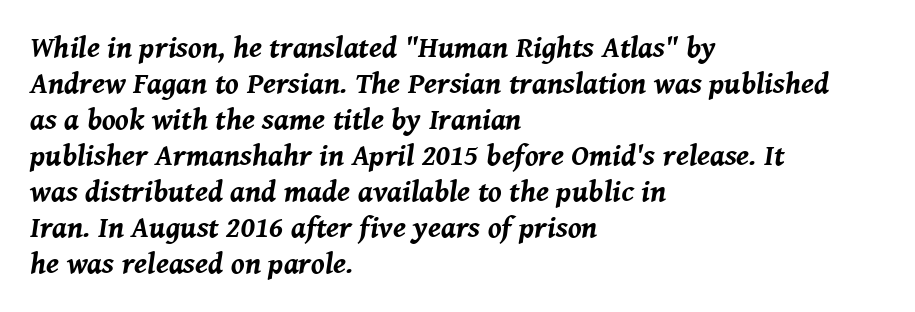
{"italic": "yes", "lean": "right", "slant_degrees": 8, "bold": "yes", "weight": "bold", "width": "normal", "stroke_contrast": "medium", "x_height": "medium", "monospaced": "no", "underline": "no", "align": "left", "line_spacing_ratio": 1.2, "letter_spacing": "normal", "letter_spacing_em": 0.0, "glyph_px": 30}
